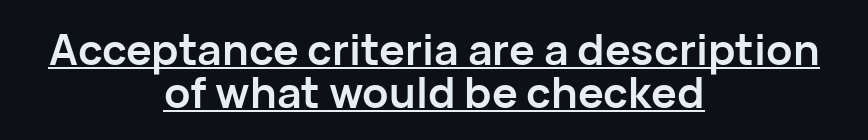
{"serif": "no", "italic": "no", "bold": "yes", "weight": "semibold", "width": "normal", "stroke_contrast": "low", "x_height": "medium", "monospaced": "no", "underline": "yes", "align": "center", "line_spacing": "tight", "line_spacing_ratio": 0.99, "letter_spacing": "normal", "letter_spacing_em": 0.0, "glyph_px": 43}
